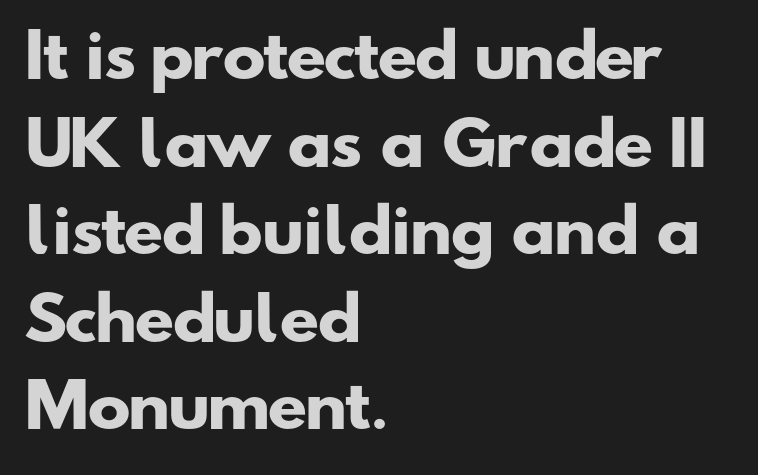
Q: Is the text bold? A: Yes.
Q: Is the typeface a serif or a sans-serif typeface? A: Sans-serif.
Q: Is the text underlined? A: No.
Q: How is the paragraph aligned? A: Left-aligned.
Q: Is the spacing between letters normal or unusually wide? A: Normal.
Q: Is the spacing between lines tight, normal or loose? A: Normal.
Q: Width (condensed, normal, or wide)? A: Wide.
Q: Stroke contrast? A: Low.
Q: x-height? A: Small.
Q: Monospaced? A: No.
